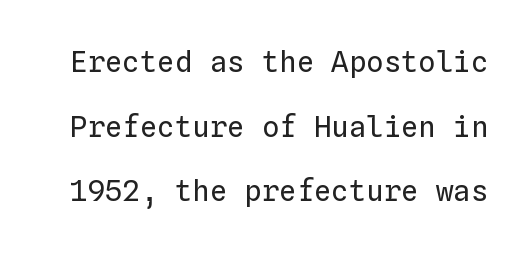
{"italic": "no", "bold": "no", "weight": "regular", "width": "normal", "stroke_contrast": "low", "x_height": "medium", "monospaced": "yes", "underline": "no", "line_spacing": "loose", "line_spacing_ratio": 2.23, "letter_spacing": "normal", "letter_spacing_em": 0.0, "glyph_px": 29}
